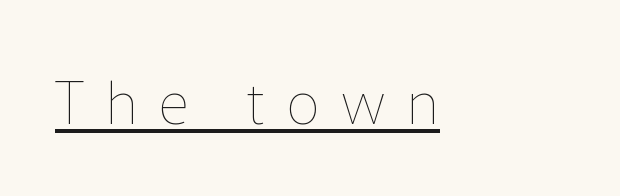
Underlined type. Weight: not bold — regular or lighter. Honestly, the letter spacing is so wide it's the main thing you notice. The face used here is proportionally spaced, like ordinary book or web type. The lettering holds an erect, upright posture throughout.
